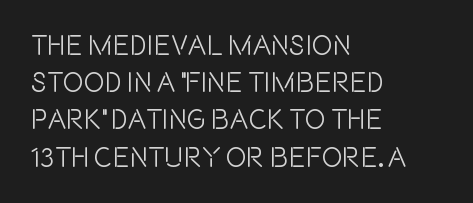
{"serif": "no", "italic": "no", "width": "condensed", "x_height": "large", "monospaced": "no", "underline": "no", "align": "left", "line_spacing": "normal", "line_spacing_ratio": 1.33, "letter_spacing": "normal", "letter_spacing_em": 0.0, "glyph_px": 28}
